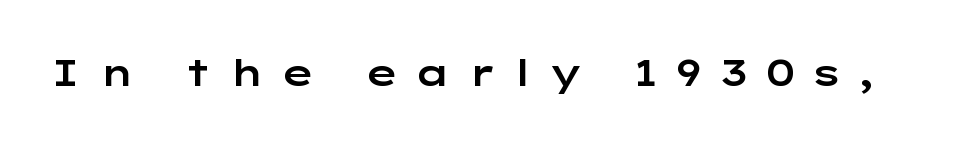
Q: Is the text italic (slanted)? A: No, it is upright.
Q: Is the typeface a serif or a sans-serif typeface? A: Sans-serif.
Q: Is the text underlined? A: No.
Q: Is the spacing between letters normal or unusually wide? A: Unusually wide.
Q: Width (condensed, normal, or wide)? A: Wide.
Q: Stroke contrast? A: Low.
Q: x-height? A: Medium.
Q: Monospaced? A: No.
